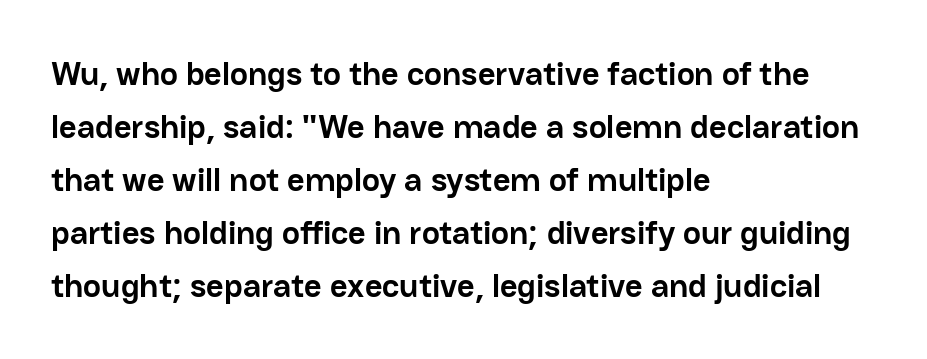
{"serif": "no", "italic": "no", "bold": "yes", "weight": "semibold", "width": "normal", "stroke_contrast": "low", "x_height": "medium", "monospaced": "no", "underline": "no", "align": "left", "line_spacing": "normal", "line_spacing_ratio": 1.56, "letter_spacing": "normal", "letter_spacing_em": 0.0, "glyph_px": 34}
